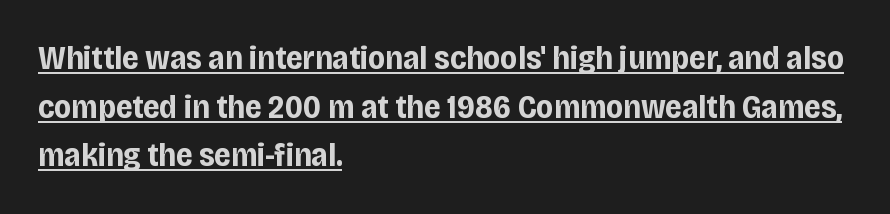
The image shows 33 px bold, condensed sans-serif type, upright; set left-aligned, normal line spacing (1.47x), normal letter spacing, underlined; low stroke contrast and a large x-height.
